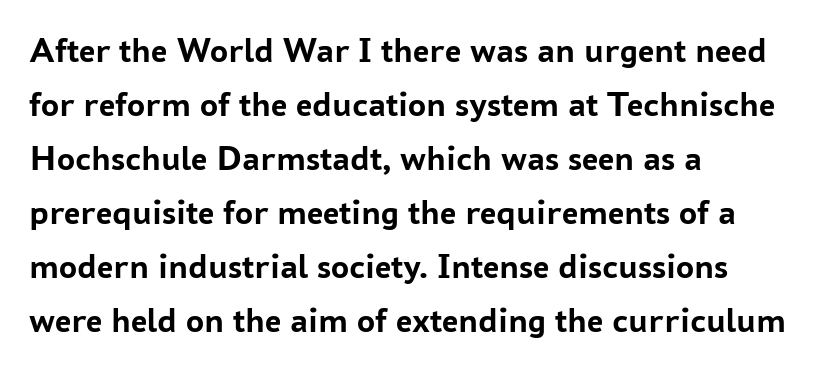
The image shows 36 px semibold sans-serif type, upright; set left-aligned, normal line spacing (1.5x), normal letter spacing, not underlined; low stroke contrast and a medium x-height.
